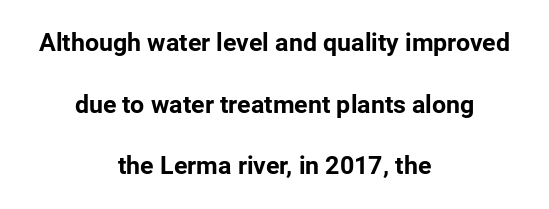
Q: Is the text bold? A: Yes.
Q: Is the text italic (slanted)? A: No, it is upright.
Q: Is the text underlined? A: No.
Q: How is the paragraph aligned? A: Centered.
Q: Is the spacing between letters normal or unusually wide? A: Normal.
Q: Is the spacing between lines tight, normal or loose? A: Loose.
